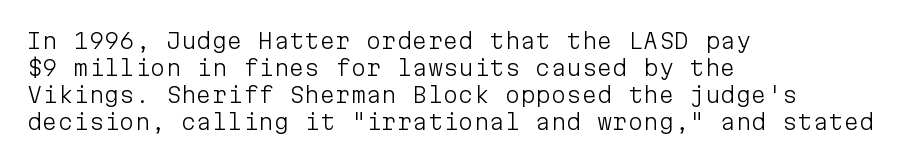
Q: Is the text bold? A: No.
Q: Is the text italic (slanted)? A: No, it is upright.
Q: Is the text underlined? A: No.
Q: How is the paragraph aligned? A: Left-aligned.
Q: Is the spacing between letters normal or unusually wide? A: Normal.
